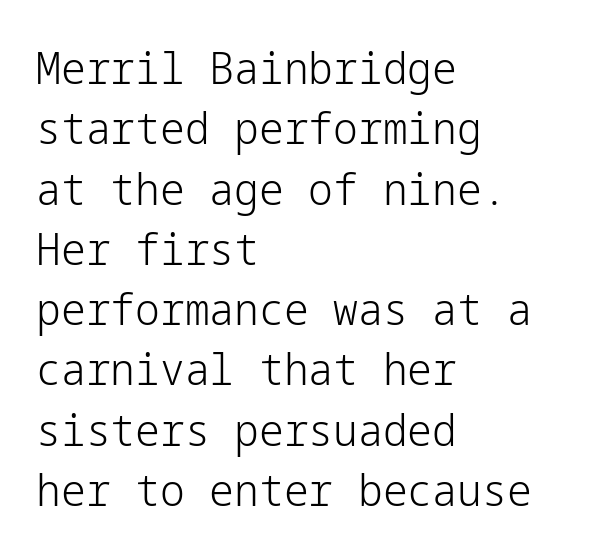
{"serif": "no", "italic": "no", "bold": "no", "weight": "light", "width": "normal", "stroke_contrast": "low", "x_height": "medium", "underline": "no", "align": "left", "line_spacing": "normal", "line_spacing_ratio": 1.37, "letter_spacing": "normal", "letter_spacing_em": 0.0, "glyph_px": 44}
